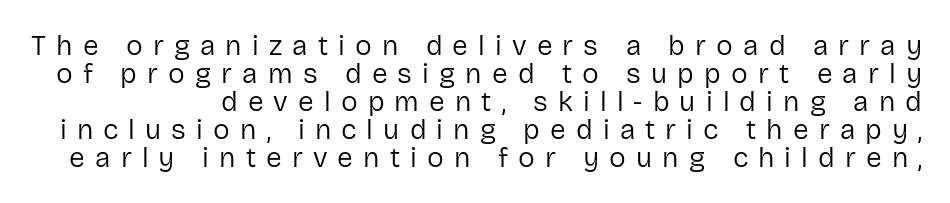
Q: Is the text bold? A: No.
Q: Is the text italic (slanted)? A: No, it is upright.
Q: Is the typeface a serif or a sans-serif typeface? A: Sans-serif.
Q: Is the text underlined? A: No.
Q: Is the spacing between letters normal or unusually wide? A: Unusually wide.
Q: Is the spacing between lines tight, normal or loose? A: Tight.
Q: Width (condensed, normal, or wide)? A: Normal.
Q: Stroke contrast? A: Low.
Q: x-height? A: Medium.
Q: Monospaced? A: No.
